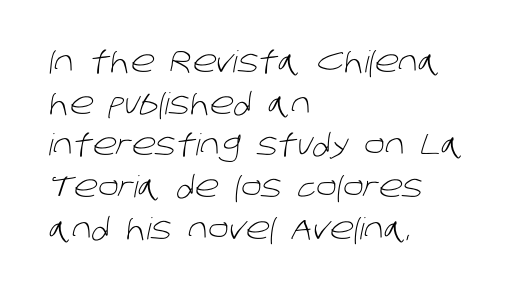
The glyphs in this specimen are sans serif. Counters stay open thanks to moderate or lighter strokes. No word sits above an underline. The type is set solid horizontally, with unmodified tracking. The rendering uses natural spacing where letterforms have individual widths.
